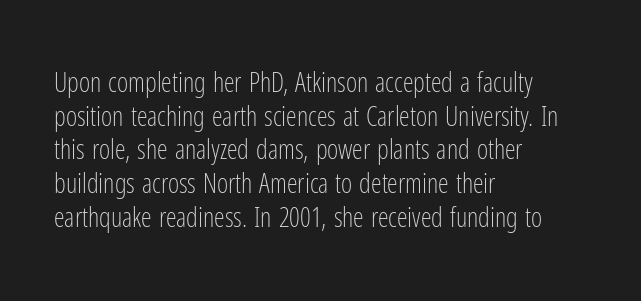
Q: Is the text bold? A: No.
Q: Is the text italic (slanted)? A: No, it is upright.
Q: Is the text underlined? A: No.
Q: How is the paragraph aligned? A: Left-aligned.
Q: Is the spacing between letters normal or unusually wide? A: Normal.
Q: Is the spacing between lines tight, normal or loose? A: Normal.
